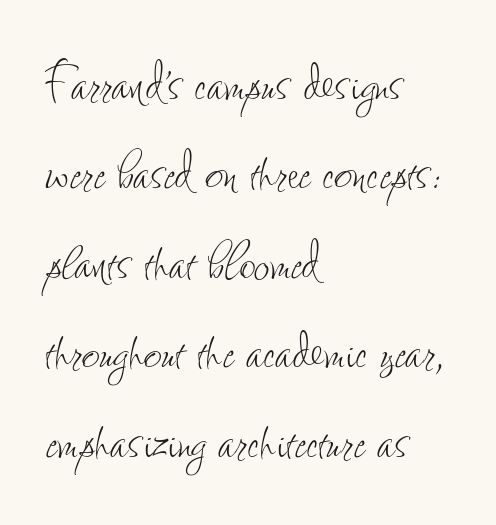
The image shows 63 px thin, condensed type; set left-aligned, normal line spacing (1.42x), normal letter spacing, not underlined; low stroke contrast and a small x-height.
